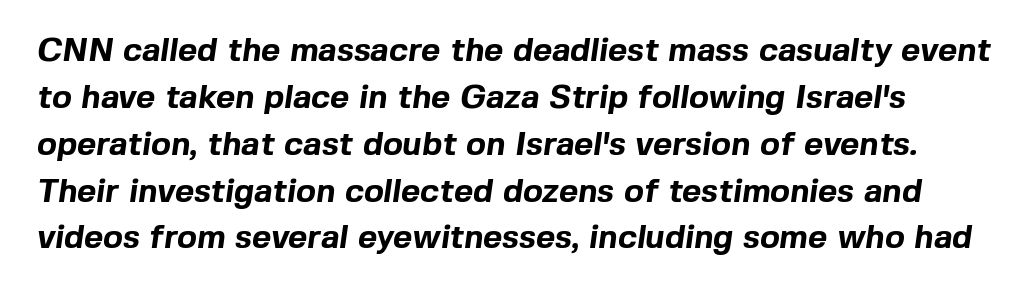
Look at the tracking — it's just the regular setting, nothing added. Typographic density is high because the face is bold. Here the designer chose a conventional face with non-uniform glyph widths. The zone under the glyphs is completely vacant. In terms of leading, this rendering sits right in the middle.
